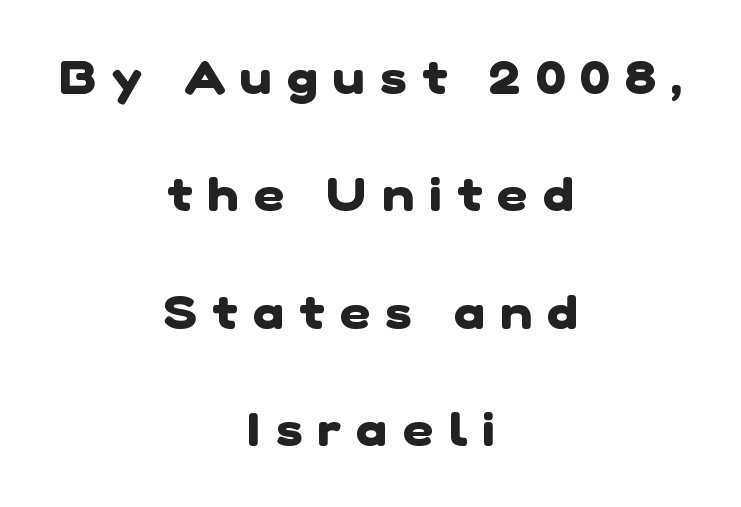
These lines carry a lot of weight — the face is fully bold. Character widths vary here, with narrow letters taking less room than wide ones. Unmarked baselines from the first word to the last. The tracking reads as deliberately expanded to a designer's eye. Horizontal alignment here is central, giving a formal, balanced look.
